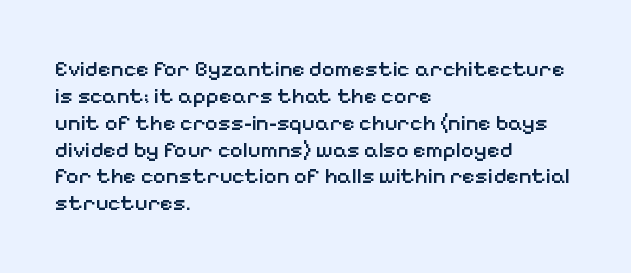
Q: Is the text bold? A: Semi-bold.
Q: Is the text italic (slanted)? A: No, it is upright.
Q: Is the text underlined? A: No.
Q: How is the paragraph aligned? A: Left-aligned.
Q: Is the spacing between letters normal or unusually wide? A: Normal.
